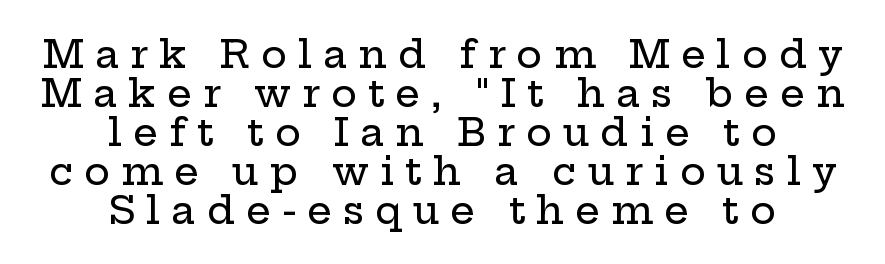
Looks like regular typesetting: each glyph gets only the width it needs. The face used here is rendered with a markedly widened letterfit. The typesetter chose a symmetrical, centered arrangement here. Classification — serif.
